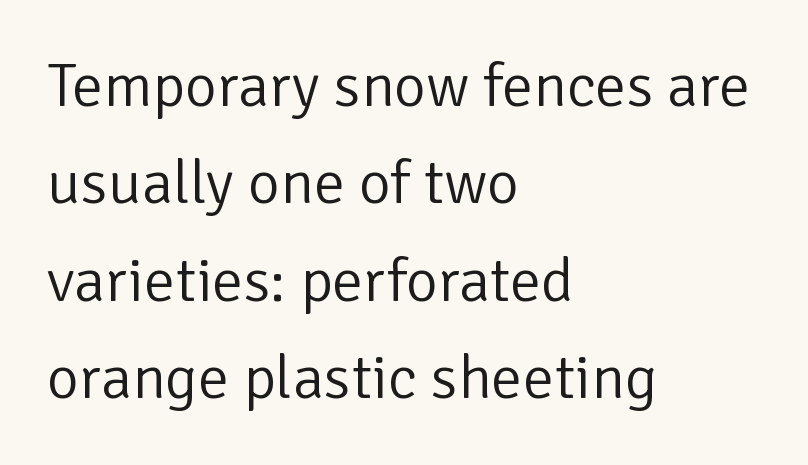
The image shows 62 px light sans-serif type, upright; set left-aligned, normal line spacing (1.57x), normal letter spacing, not underlined; low stroke contrast and a medium x-height.
